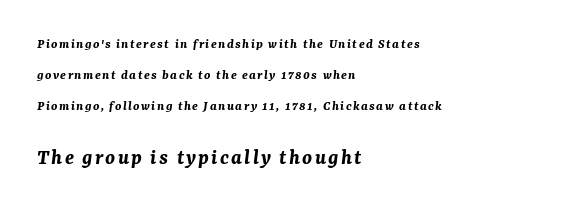
The image shows 22 px bold type, italic (leaning right); set left-aligned, loose line spacing (2.2x), not underlined; the second (bottom) block is 1.57x larger.
